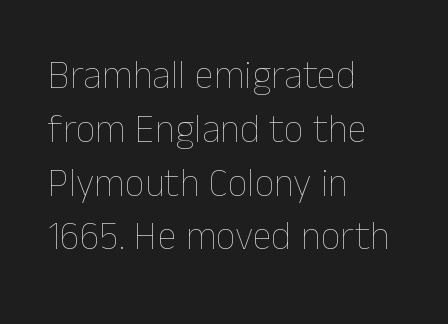
Stems here are at most as thick as an everyday book face. Casual observation: everything's shoved over to the left. The gaps between neighbouring characters are ordinary and unremarkable. A normal amount of white space separates one row of letters from the next. A bare baseline throughout the passage. When letters stand straight like this, we call the style roman or upright.
